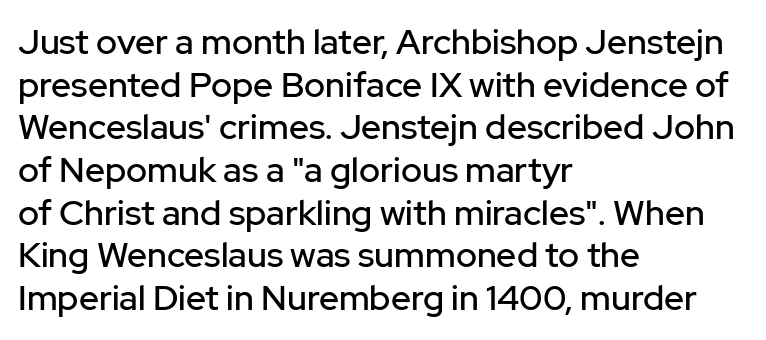
Q: Is the text italic (slanted)? A: No, it is upright.
Q: Is the typeface a serif or a sans-serif typeface? A: Sans-serif.
Q: Is the text underlined? A: No.
Q: How is the paragraph aligned? A: Left-aligned.
Q: Is the spacing between letters normal or unusually wide? A: Normal.
Q: Width (condensed, normal, or wide)? A: Normal.
Q: Stroke contrast? A: Low.
Q: x-height? A: Medium.
Q: Monospaced? A: No.
